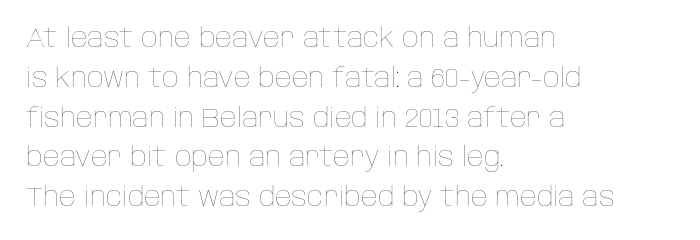
The image shows 26 px text type, upright; set left-aligned, normal line spacing (1.53x), normal letter spacing, not underlined.
